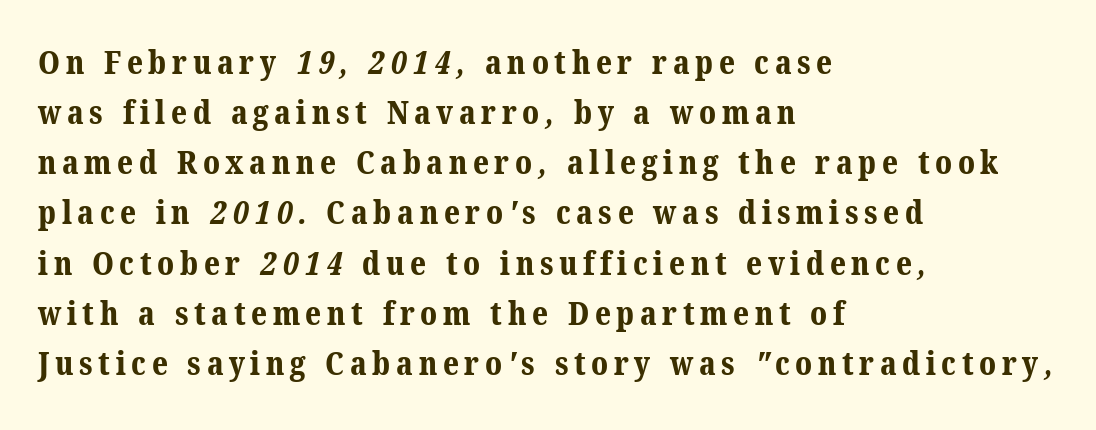
Q: Is the text bold? A: Yes.
Q: Is the typeface a serif or a sans-serif typeface? A: Serif.
Q: Is the text underlined? A: No.
Q: How is the paragraph aligned? A: Left-aligned.
Q: Is the spacing between lines tight, normal or loose? A: Normal.
Q: Width (condensed, normal, or wide)? A: Normal.
Q: Stroke contrast? A: Medium.
Q: x-height? A: Medium.
Q: Monospaced? A: No.
